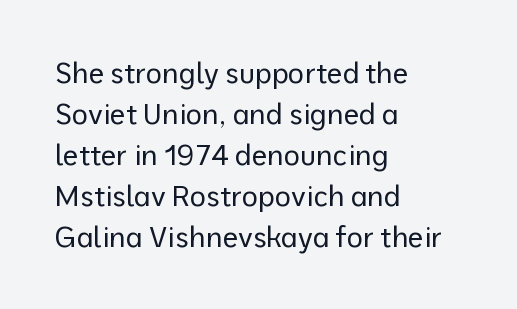
The image shows 28 px regular-weight sans-serif type, upright; set left-aligned, normal line spacing (1.46x), normal letter spacing, not underlined; low stroke contrast and a medium x-height.
